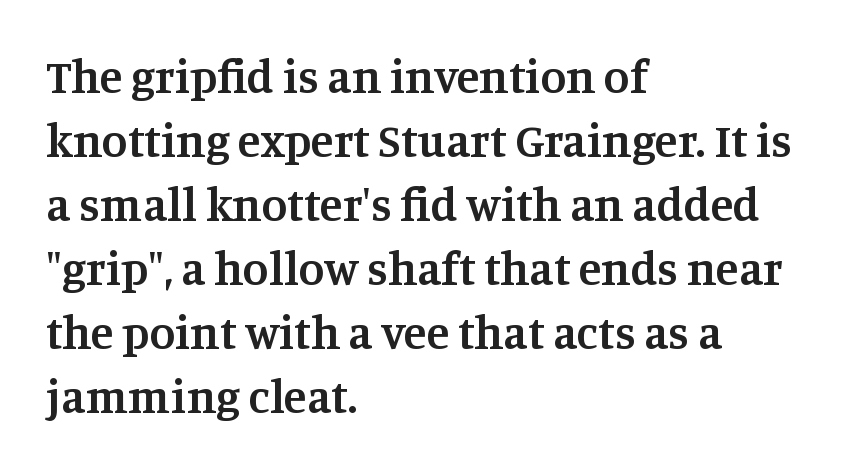
The image shows 47 px semibold serif type, upright; set left-aligned, normal line spacing (1.36x), normal letter spacing, not underlined; medium stroke contrast and a large x-height.
